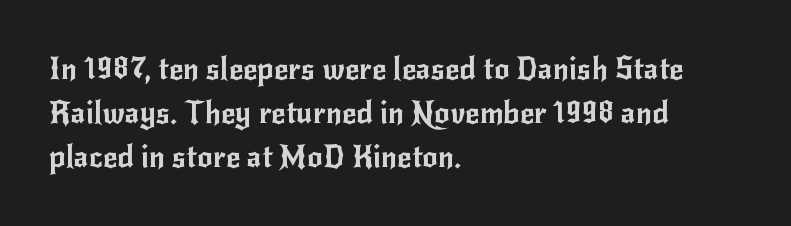
Q: Is the text italic (slanted)? A: No, it is upright.
Q: Is the typeface a serif or a sans-serif typeface? A: Sans-serif.
Q: Is the text underlined? A: No.
Q: How is the paragraph aligned? A: Left-aligned.
Q: Is the spacing between letters normal or unusually wide? A: Normal.
Q: Is the spacing between lines tight, normal or loose? A: Normal.
Q: Width (condensed, normal, or wide)? A: Normal.
Q: Stroke contrast? A: Low.
Q: x-height? A: Small.
Q: Monospaced? A: No.
